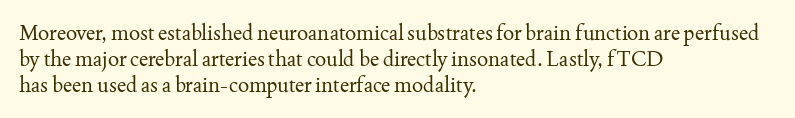
Q: Is the text bold? A: No.
Q: Is the text italic (slanted)? A: No, it is upright.
Q: Is the text underlined? A: No.
Q: How is the paragraph aligned? A: Left-aligned.
Q: Is the spacing between letters normal or unusually wide? A: Normal.
